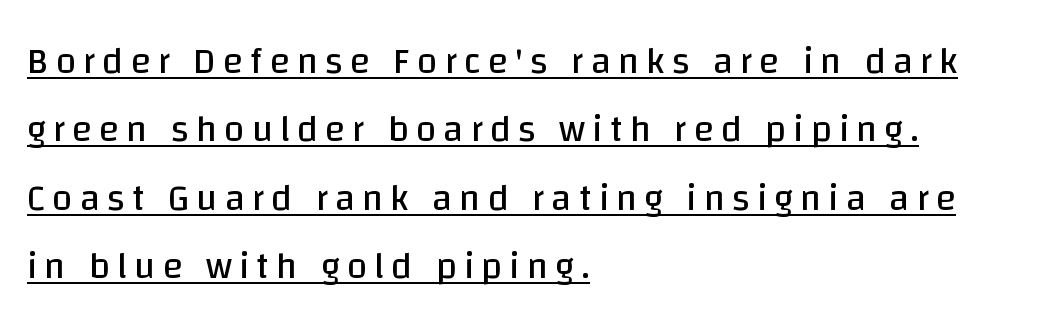
{"serif": "no", "italic": "no", "bold": "no", "weight": "regular", "width": "normal", "stroke_contrast": "low", "x_height": "large", "monospaced": "no", "underline": "yes", "align": "left", "line_spacing_ratio": 1.85, "glyph_px": 37}
